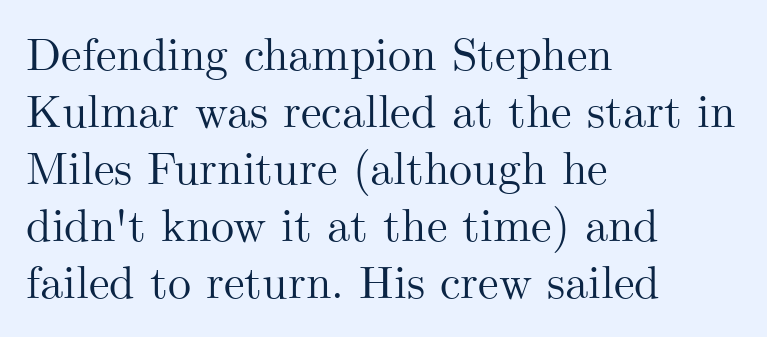
Any mark beneath the type? The region is blank. The face used here is proportionally spaced, like ordinary book or web type. A roman cut, with each character standing at attention. Type style note: has serifs. Notice how the passage keeps a crisp vertical edge on the left only.
